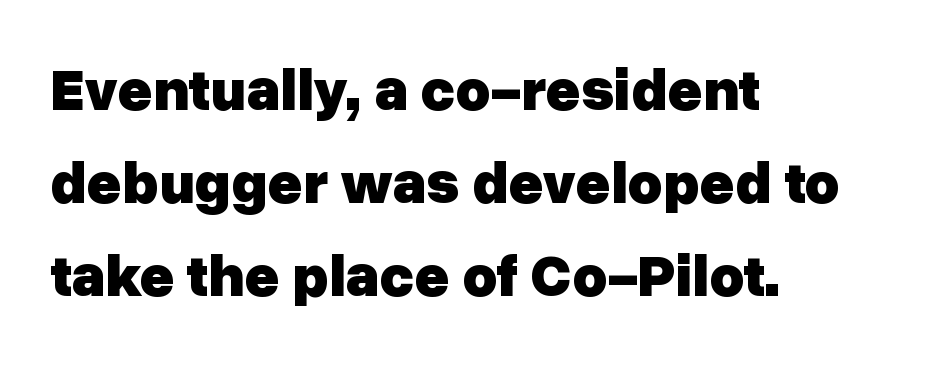
Left-aligned paragraph, ragged on the right. Compared with typical paragraphs, the rows here are spaced about the same. On the weight axis this lands at bold, roughly 700. The baseline area is clear. Look at the tracking — it's just the regular setting, nothing added. Is this a sans? Yes — the strokes have no serifs.
